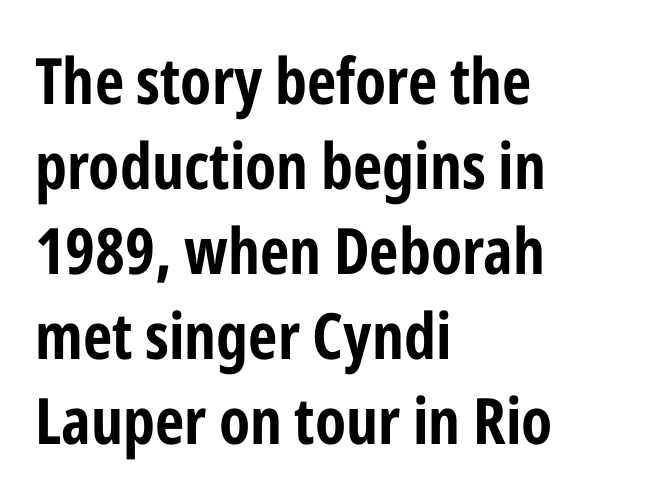
Q: Is the text bold? A: Yes.
Q: Is the text italic (slanted)? A: No, it is upright.
Q: Is the typeface a serif or a sans-serif typeface? A: Sans-serif.
Q: Is the text underlined? A: No.
Q: How is the paragraph aligned? A: Left-aligned.
Q: Is the spacing between letters normal or unusually wide? A: Normal.
Q: Is the spacing between lines tight, normal or loose? A: Normal.
Q: Width (condensed, normal, or wide)? A: Condensed.
Q: Stroke contrast? A: Low.
Q: x-height? A: Medium.
Q: Monospaced? A: No.
